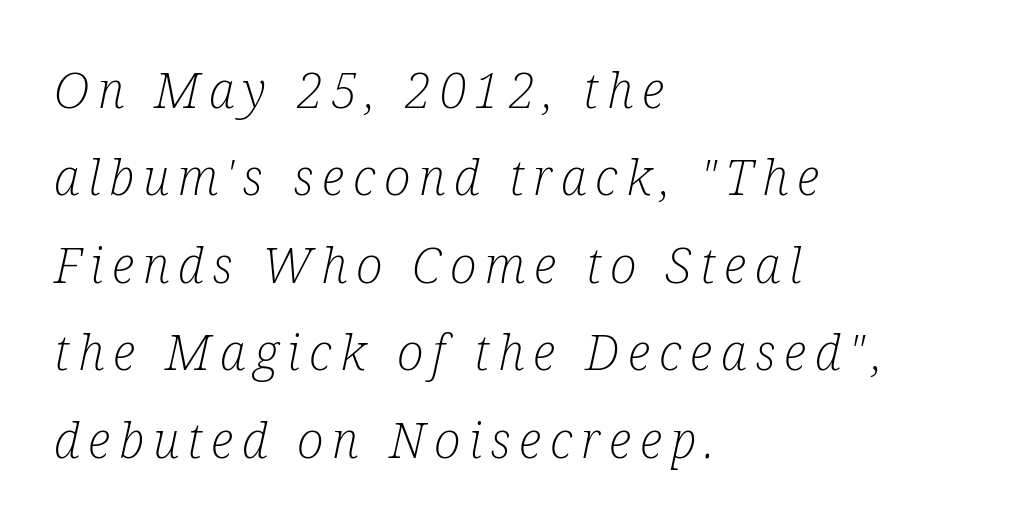
The image shows 50 px light, condensed serif type, italic (leaning right); set left-aligned, line spacing 1.75x, not underlined; low stroke contrast and a medium x-height.
